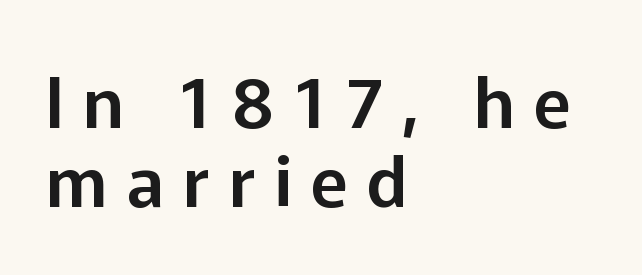
The image shows 70 px sans-serif type, upright; set left-aligned, tight line spacing (1.13x), unusually wide letter spacing (+0.27 em), not underlined; low stroke contrast and a medium x-height.
